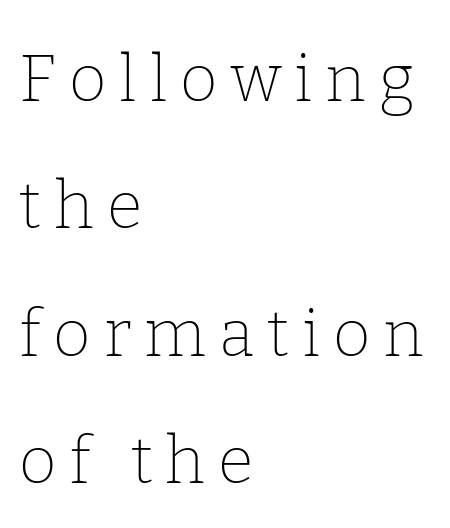
Which margin do the lines hug? The left one — the right edge is uneven. Every stem runs plumb, perpendicular to the baseline. Anything drawn beneath the words? Only blank space. In terms of leading, this rendering errs on the spacious side. Glyph-to-glyph distance is far greater than everyday printed text.
